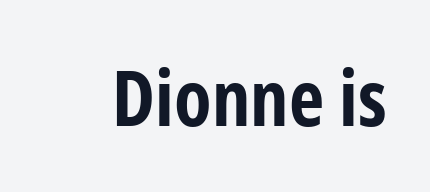
{"serif": "no", "italic": "no", "bold": "yes", "weight": "bold", "width": "condensed", "stroke_contrast": "low", "x_height": "medium", "monospaced": "no", "underline": "no", "letter_spacing": "normal", "letter_spacing_em": 0.0, "glyph_px": 77}
